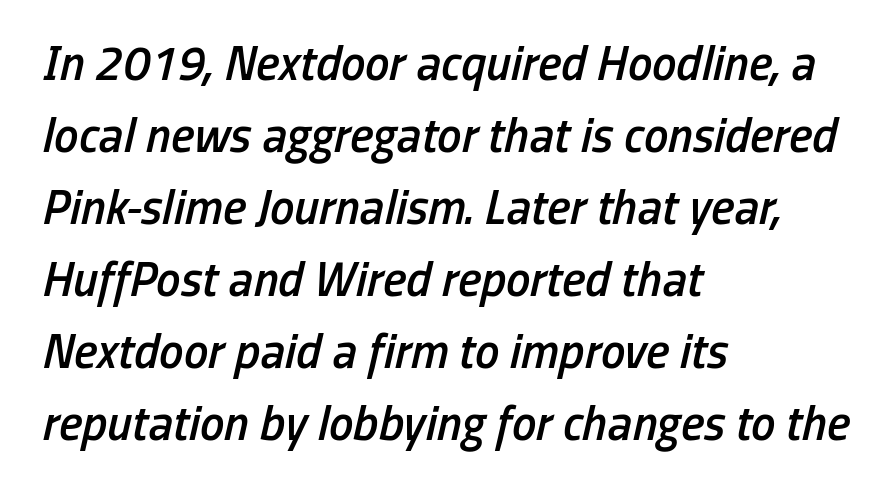
Q: Is the text bold? A: Semi-bold.
Q: Is the text italic (slanted)? A: Yes, it leans right by about 13 degrees.
Q: Is the text underlined? A: No.
Q: How is the paragraph aligned? A: Left-aligned.
Q: Is the spacing between letters normal or unusually wide? A: Normal.
Q: Is the spacing between lines tight, normal or loose? A: Normal.
Q: Width (condensed, normal, or wide)? A: Condensed.
Q: Stroke contrast? A: Low.
Q: x-height? A: Medium.
Q: Monospaced? A: No.
